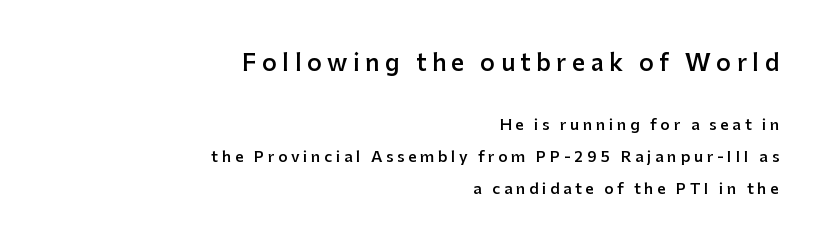
The image shows 23 px text type, upright; set right-aligned, loose line spacing (2.15x), unusually wide letter spacing (+0.24 em), not underlined; the first (top) block is 1.53x larger.
